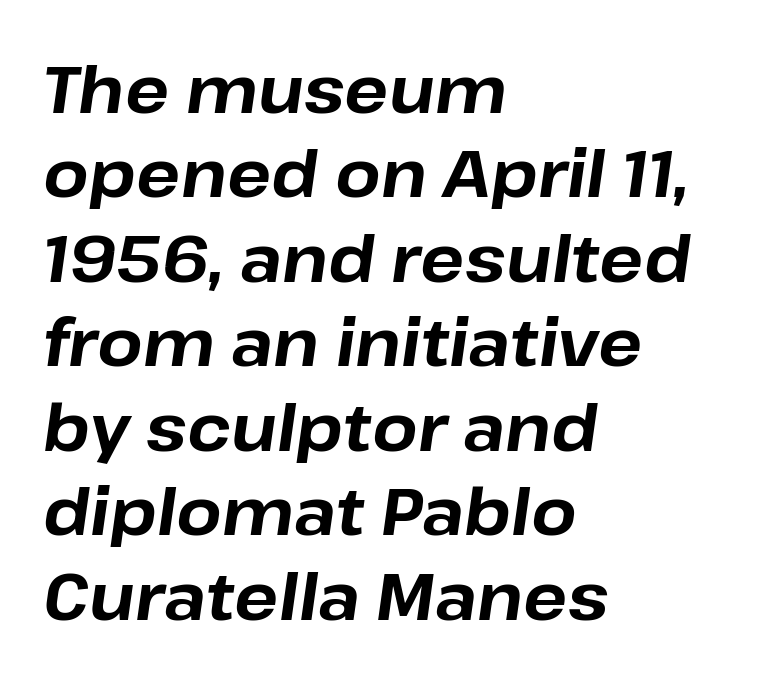
The image shows 65 px bold type, italic (leaning right); set left-aligned, normal line spacing (1.3x), normal letter spacing, not underlined; low stroke contrast and a medium x-height.
